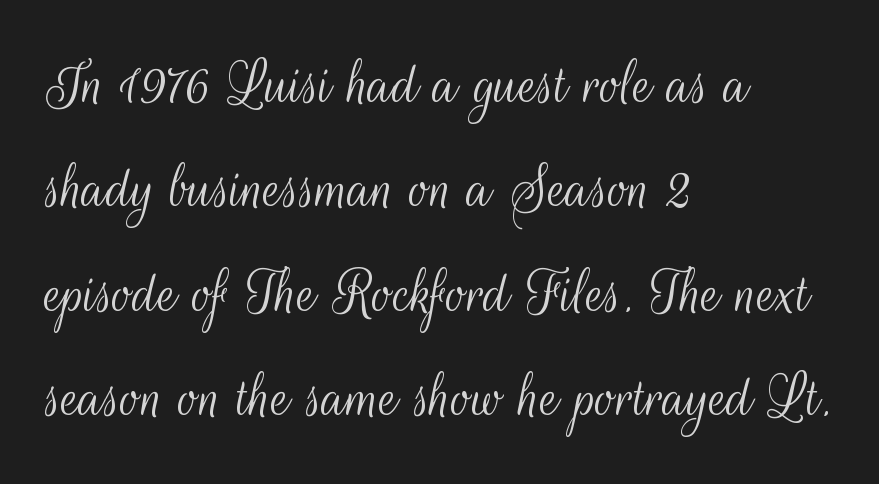
{"serif": "no", "bold": "no", "weight": "light", "width": "condensed", "stroke_contrast": "medium", "x_height": "small", "monospaced": "no", "underline": "no", "align": "left", "line_spacing": "normal", "line_spacing_ratio": 1.58, "letter_spacing": "normal", "letter_spacing_em": 0.0, "glyph_px": 66}
